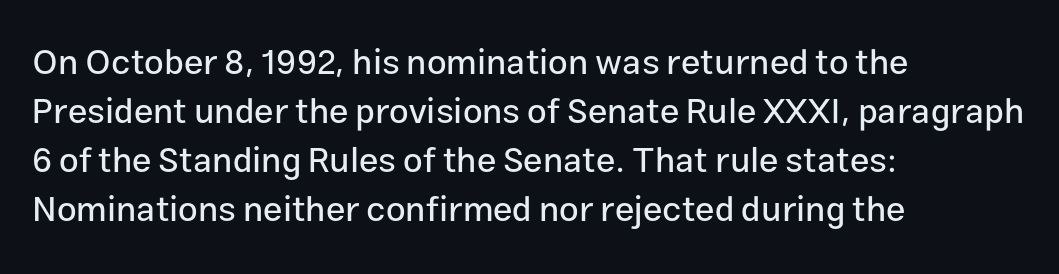
{"serif": "no", "italic": "no", "width": "normal", "stroke_contrast": "low", "x_height": "medium", "monospaced": "no", "underline": "no", "align": "left", "line_spacing": "normal", "line_spacing_ratio": 1.4, "letter_spacing": "normal", "letter_spacing_em": 0.0, "glyph_px": 35}
